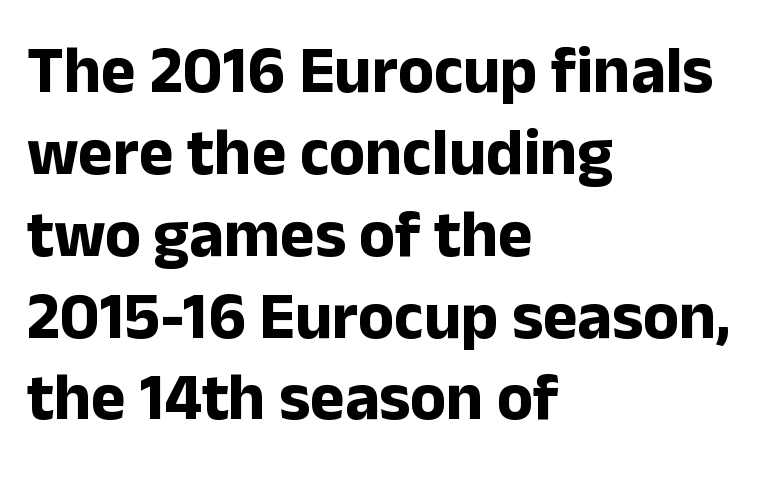
{"serif": "no", "italic": "no", "bold": "yes", "weight": "bold", "width": "normal", "stroke_contrast": "low", "x_height": "medium", "monospaced": "no", "underline": "no", "align": "left", "line_spacing_ratio": 1.24, "letter_spacing": "normal", "letter_spacing_em": 0.0, "glyph_px": 66}
